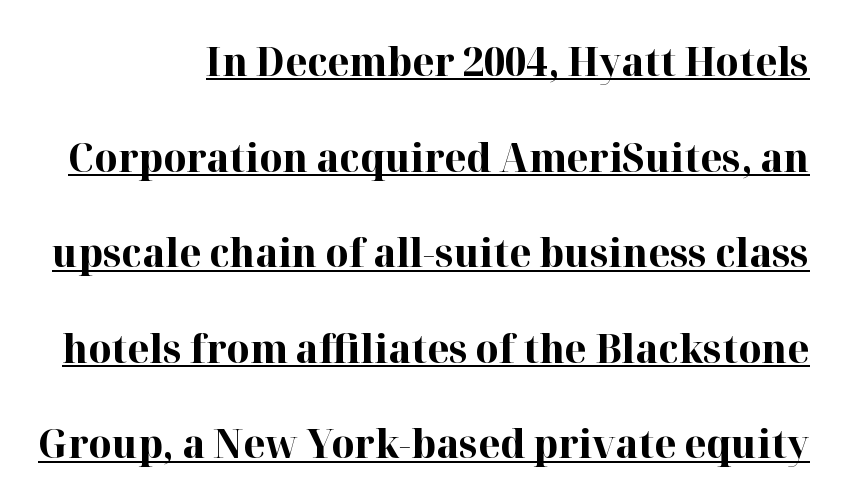
{"serif": "yes", "italic": "no", "bold": "yes", "weight": "bold", "width": "normal", "stroke_contrast": "high", "x_height": "medium", "monospaced": "no", "underline": "yes", "line_spacing": "loose", "line_spacing_ratio": 2.39, "letter_spacing": "normal", "letter_spacing_em": 0.0, "glyph_px": 40}
